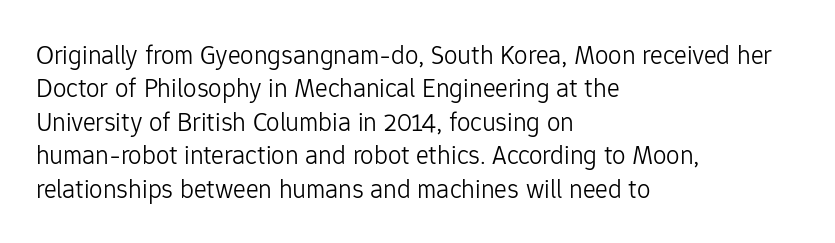
No letter is thick-stroked: the sample isn't bold. This rendering leaves character spacing at its baseline value. A bare baseline throughout the passage. Line beginnings align vertically; line endings do not. This sample uses an upright cut, with every glyph sitting square on the baseline.
